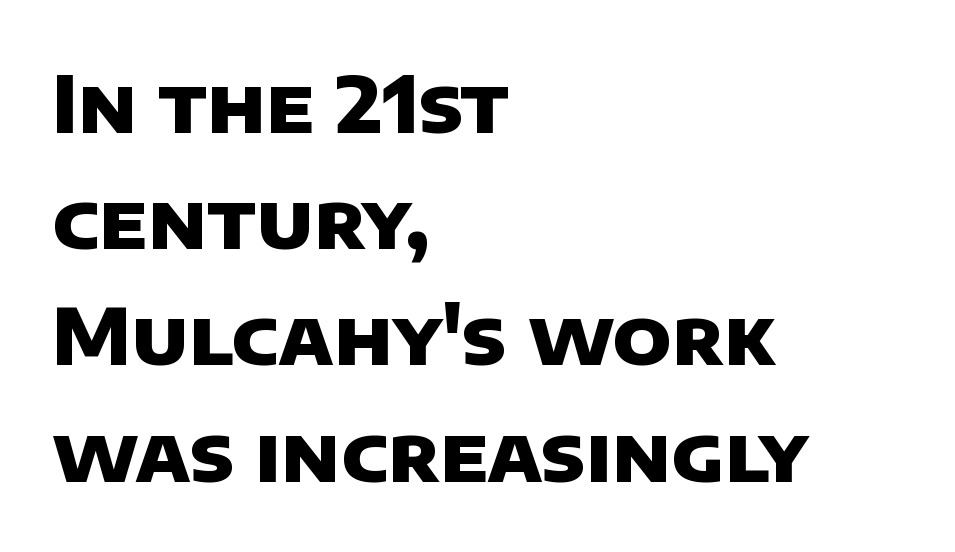
Here the designer chose a conventional face with non-uniform glyph widths. A bare baseline throughout the passage. The line-height multiplier appears to be the usual default. Strokes here are thick enough to call this a true bold.
